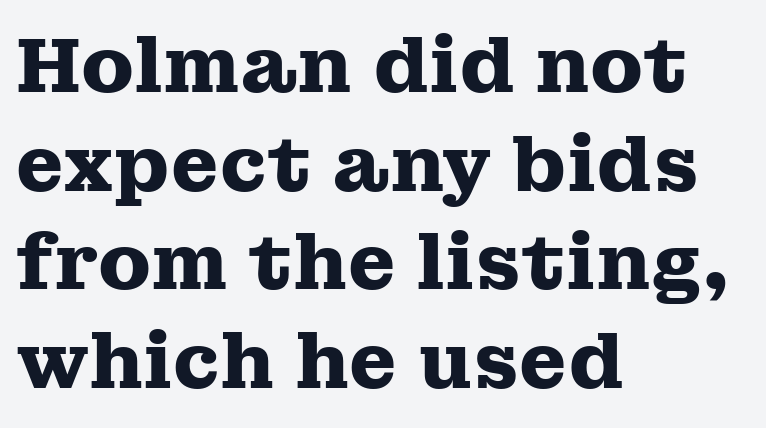
The image shows 77 px heavy, wide serif type, upright; set left-aligned, normal line spacing (1.28x), normal letter spacing, not underlined; medium stroke contrast and a medium x-height.
